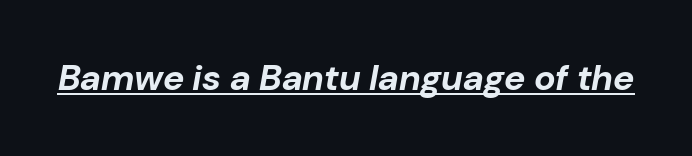
{"italic": "yes", "lean": "right", "slant_degrees": 10, "bold": "yes", "weight": "bold", "width": "normal", "stroke_contrast": "low", "x_height": "medium", "monospaced": "no", "underline": "yes", "letter_spacing": "normal", "letter_spacing_em": 0.0, "glyph_px": 36}
